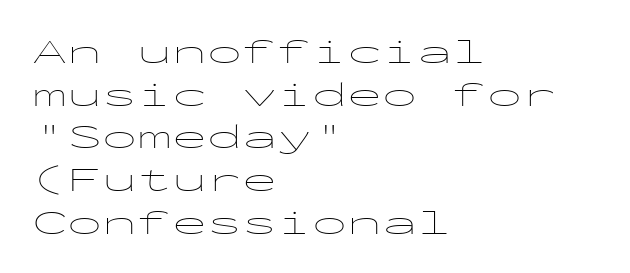
The image shows 35 px thin, wide sans-serif type, upright, monospaced; set left-aligned, line spacing 1.22x, normal letter spacing, not underlined; low stroke contrast and a medium x-height.
